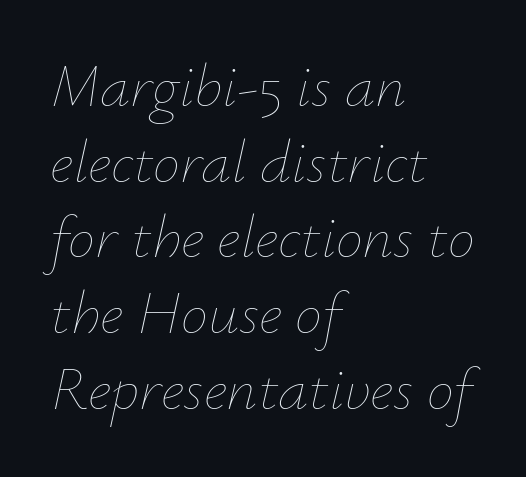
The image shows 61 px thin type, italic (leaning right); set left-aligned, line spacing 1.24x, normal letter spacing, not underlined; low stroke contrast and a small x-height.
